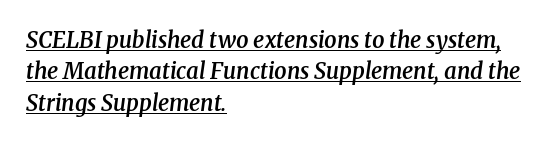
In terms of letterspacing, this is plain default setting. The typesetter chose a ragged-right arrangement here. If you drew a line through each stem, it would be angled. Honestly, the row spacing looks completely unremarkable.
